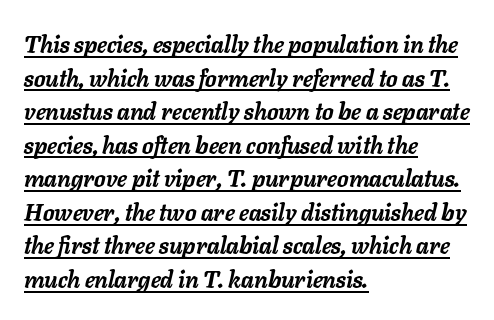
Q: Is the text bold? A: Yes.
Q: Is the text italic (slanted)? A: Yes, it leans right by about 11 degrees.
Q: Is the text underlined? A: Yes.
Q: How is the paragraph aligned? A: Left-aligned.
Q: Is the spacing between letters normal or unusually wide? A: Normal.
Q: Is the spacing between lines tight, normal or loose? A: Normal.
